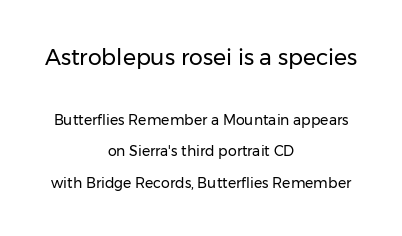
The image shows 22 px text type, upright; set centered, loose line spacing (2.27x), normal letter spacing, not underlined; the first (top) block is 1.57x larger.
